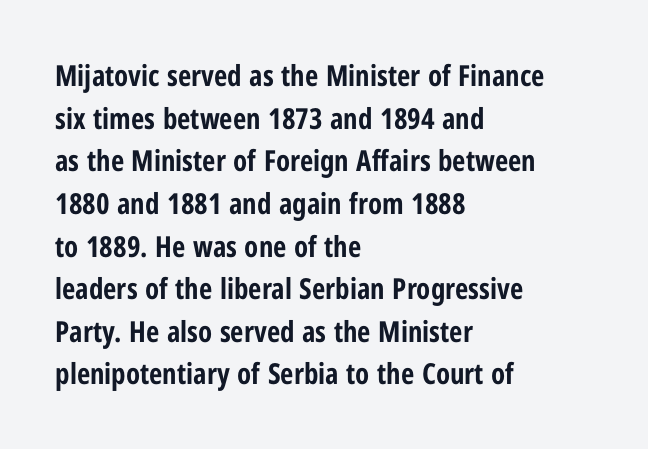
{"serif": "no", "italic": "no", "bold": "yes", "weight": "bold", "width": "condensed", "stroke_contrast": "low", "x_height": "medium", "monospaced": "no", "underline": "no", "align": "left", "line_spacing": "normal", "line_spacing_ratio": 1.47, "letter_spacing": "normal", "letter_spacing_em": 0.0, "glyph_px": 29}
